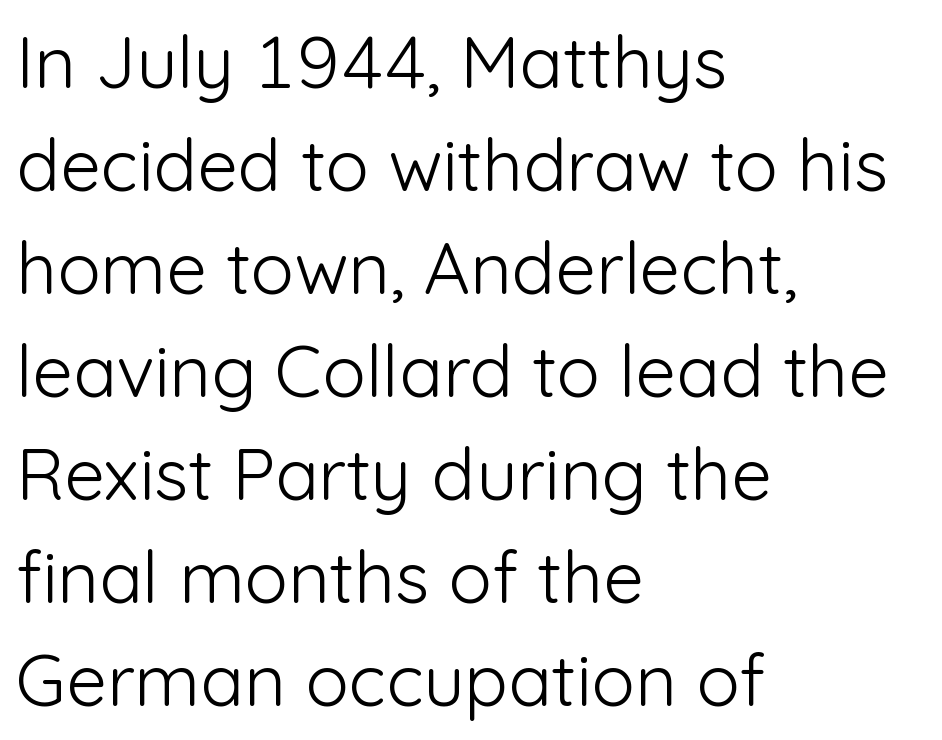
The image shows 72 px light sans-serif type, upright; set left-aligned, normal line spacing (1.43x), normal letter spacing, not underlined; low stroke contrast and a medium x-height.
